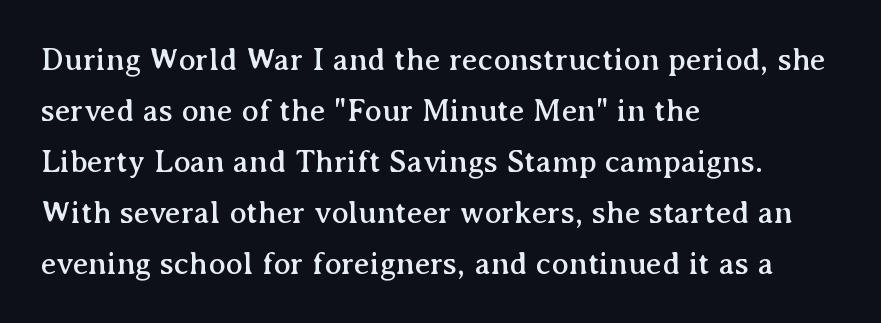
Q: Is the text italic (slanted)? A: No, it is upright.
Q: Is the typeface a serif or a sans-serif typeface? A: Serif.
Q: Is the text underlined? A: No.
Q: How is the paragraph aligned? A: Left-aligned.
Q: Is the spacing between letters normal or unusually wide? A: Normal.
Q: Is the spacing between lines tight, normal or loose? A: Normal.
Q: Width (condensed, normal, or wide)? A: Normal.
Q: Stroke contrast? A: Medium.
Q: x-height? A: Medium.
Q: Monospaced? A: No.
